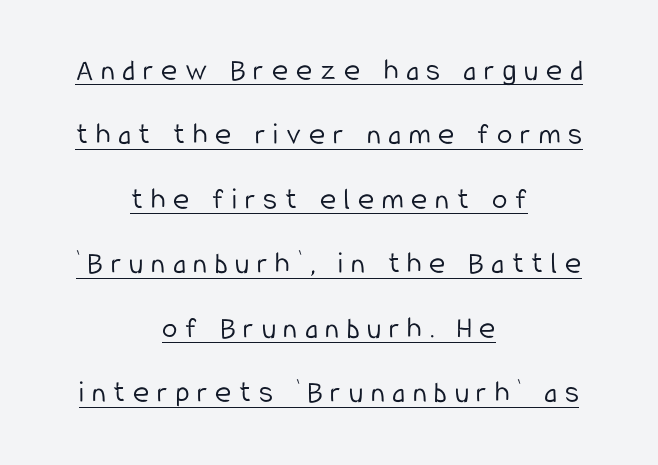
Q: Is the text bold? A: No.
Q: Is the text italic (slanted)? A: No, it is upright.
Q: Is the typeface a serif or a sans-serif typeface? A: Sans-serif.
Q: Is the text underlined? A: Yes.
Q: How is the paragraph aligned? A: Centered.
Q: Is the spacing between letters normal or unusually wide? A: Unusually wide.
Q: Is the spacing between lines tight, normal or loose? A: Loose.
Q: Width (condensed, normal, or wide)? A: Condensed.
Q: Stroke contrast? A: Low.
Q: x-height? A: Medium.
Q: Monospaced? A: No.
